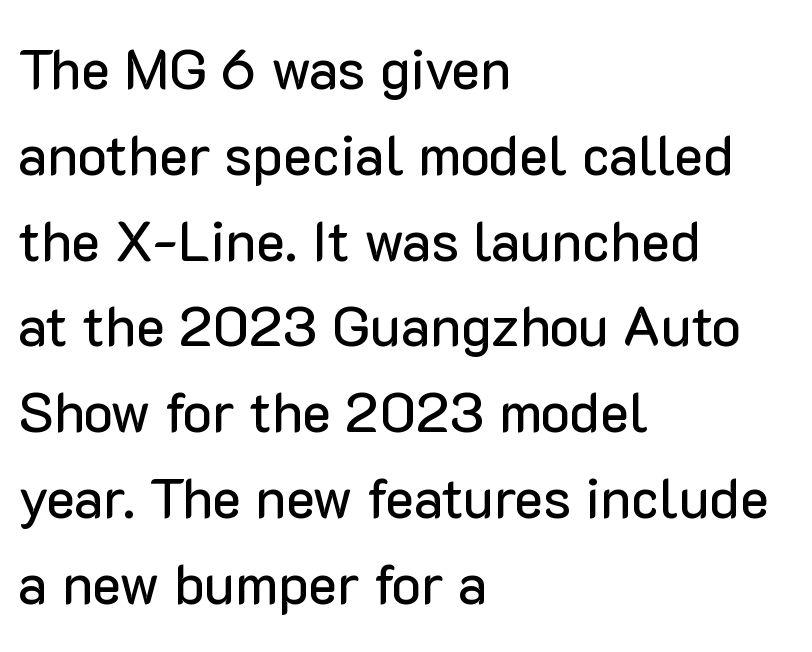
The image shows 55 px sans-serif type, upright; set left-aligned, normal line spacing (1.56x), normal letter spacing, not underlined; low stroke contrast and a medium x-height.
